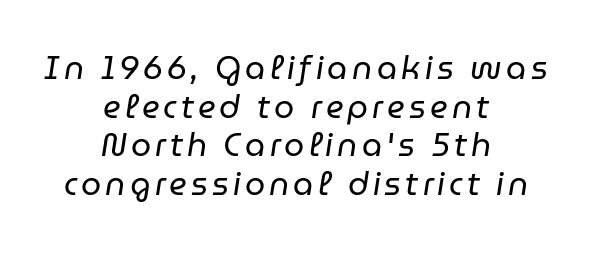
The image shows 32 px regular-weight type, italic (leaning right); set centered, line spacing 1.21x, not underlined; low stroke contrast and a medium x-height.
